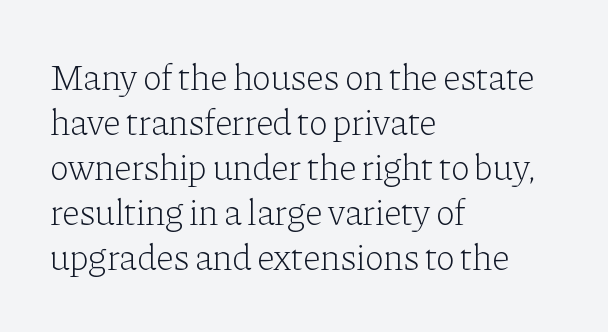
{"serif": "yes", "italic": "no", "bold": "no", "weight": "light", "width": "normal", "stroke_contrast": "low", "x_height": "medium", "monospaced": "no", "underline": "no", "align": "left", "line_spacing": "normal", "line_spacing_ratio": 1.25, "letter_spacing": "normal", "letter_spacing_em": 0.0, "glyph_px": 36}
